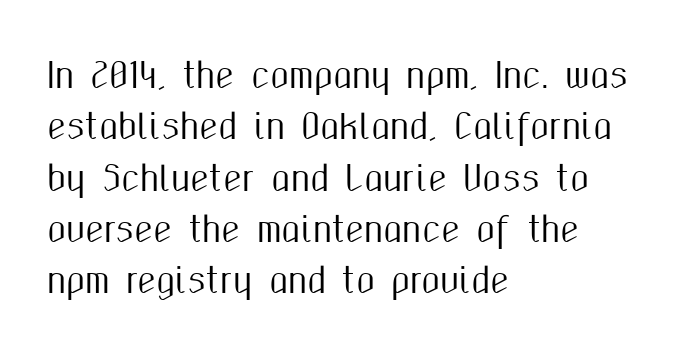
Q: Is the text italic (slanted)? A: No, it is upright.
Q: Is the typeface a serif or a sans-serif typeface? A: Sans-serif.
Q: Is the text underlined? A: No.
Q: How is the paragraph aligned? A: Left-aligned.
Q: Is the spacing between letters normal or unusually wide? A: Normal.
Q: Is the spacing between lines tight, normal or loose? A: Normal.
Q: Width (condensed, normal, or wide)? A: Condensed.
Q: Stroke contrast? A: Medium.
Q: x-height? A: Medium.
Q: Monospaced? A: No.
